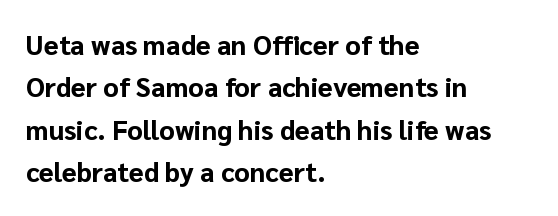
The image shows 27 px bold type, upright; set left-aligned, normal line spacing (1.57x), normal letter spacing, not underlined.
